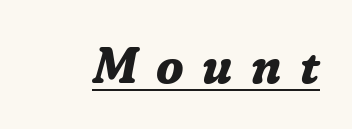
The image shows 51 px bold serif type, italic (leaning right); set unusually wide letter spacing (+0.36 em), underlined; low stroke contrast and a medium x-height.
